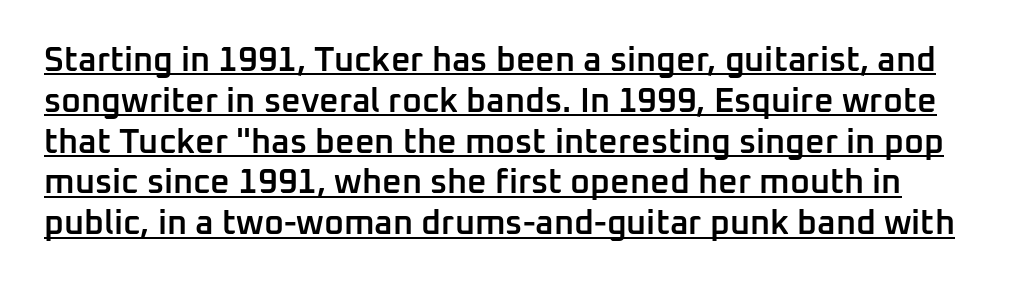
Q: Is the text bold? A: Semi-bold.
Q: Is the text italic (slanted)? A: No, it is upright.
Q: Is the typeface a serif or a sans-serif typeface? A: Sans-serif.
Q: Is the text underlined? A: Yes.
Q: Is the spacing between letters normal or unusually wide? A: Normal.
Q: Width (condensed, normal, or wide)? A: Normal.
Q: Stroke contrast? A: Low.
Q: x-height? A: Medium.
Q: Monospaced? A: No.
